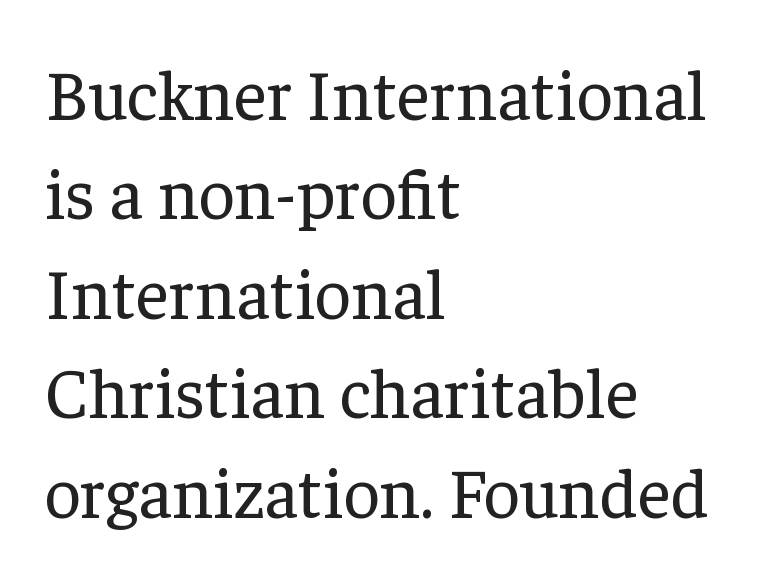
Q: Is the text bold? A: No.
Q: Is the text italic (slanted)? A: No, it is upright.
Q: Is the typeface a serif or a sans-serif typeface? A: Serif.
Q: Is the text underlined? A: No.
Q: How is the paragraph aligned? A: Left-aligned.
Q: Is the spacing between letters normal or unusually wide? A: Normal.
Q: Is the spacing between lines tight, normal or loose? A: Normal.
Q: Width (condensed, normal, or wide)? A: Normal.
Q: Stroke contrast? A: Low.
Q: x-height? A: Medium.
Q: Monospaced? A: No.
